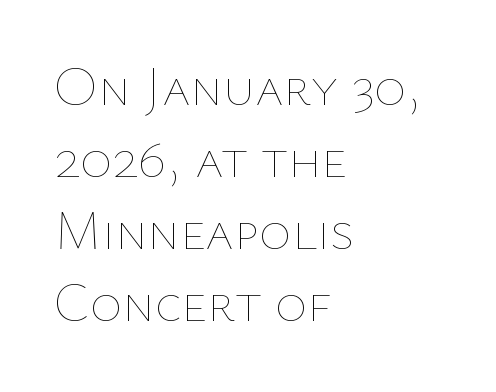
Each word holds together tightly as a unit, with standard inter-letter gaps. Decoration check: the copy has no underline. Each letter keeps its own natural width here, so spacing adapts to shape. The lines in this sample share a left origin and differ only in where they stop. It's the straight-up-and-down kind of type.
